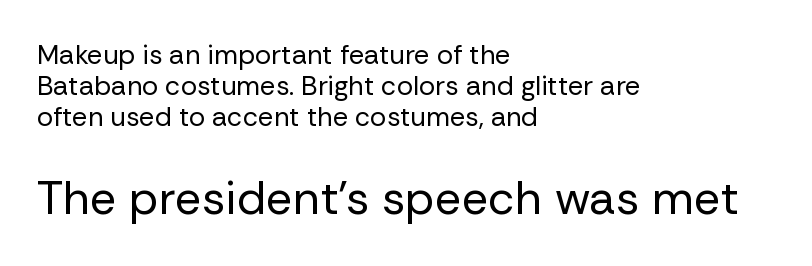
Q: Is the text bold? A: No.
Q: Is the text italic (slanted)? A: No, it is upright.
Q: Is the typeface a serif or a sans-serif typeface? A: Sans-serif.
Q: Is the text underlined? A: No.
Q: How is the paragraph aligned? A: Left-aligned.
Q: Is the spacing between letters normal or unusually wide? A: Normal.
Q: Is the spacing between lines tight, normal or loose? A: Tight.
Q: Which block of text is set in a larger size, the first (top) or the second (bottom)? A: The second (bottom) one.
Q: Width (condensed, normal, or wide)? A: Normal.
Q: Stroke contrast? A: Low.
Q: x-height? A: Medium.
Q: Monospaced? A: No.
